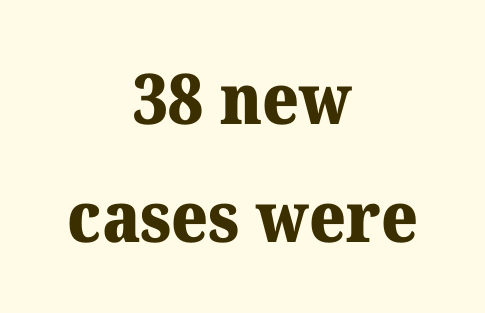
Letter spacing: default. The rows are spaced the way most documents space them. The typeface chosen for these lines features serifs. The space directly below the letters is spotless.
